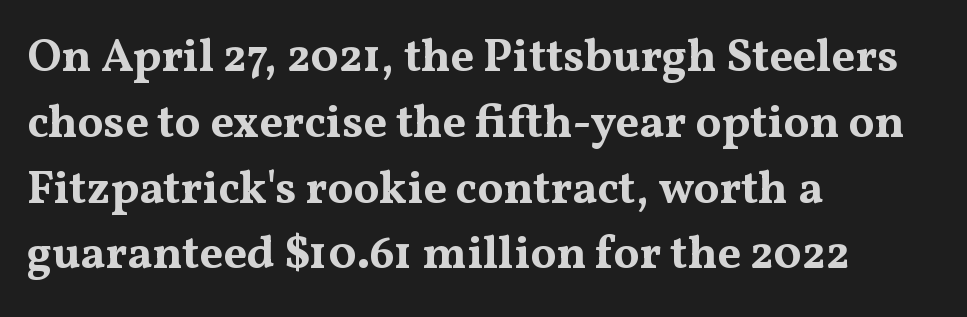
The image shows 46 px bold, wide serif type, upright; set left-aligned, normal line spacing (1.43x), normal letter spacing, not underlined; medium stroke contrast and a medium x-height.
